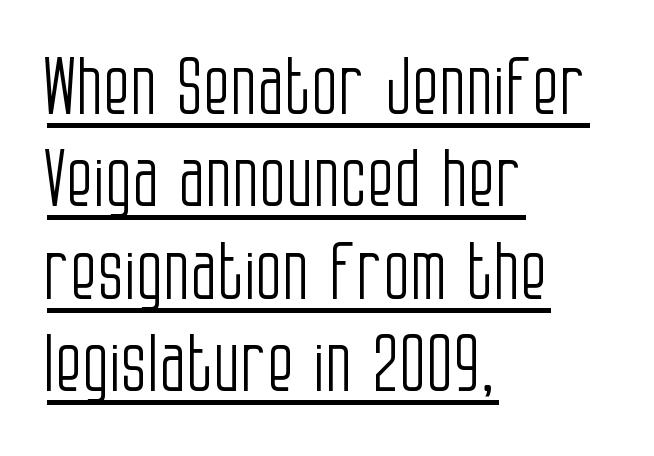
No letter is thick-stroked: the sample isn't bold. Teacher's note: observe the even left margin — that is flush-left alignment. The type is set solid horizontally, with unmodified tracking. Proportional: the letters do not fall into vertical columns.
